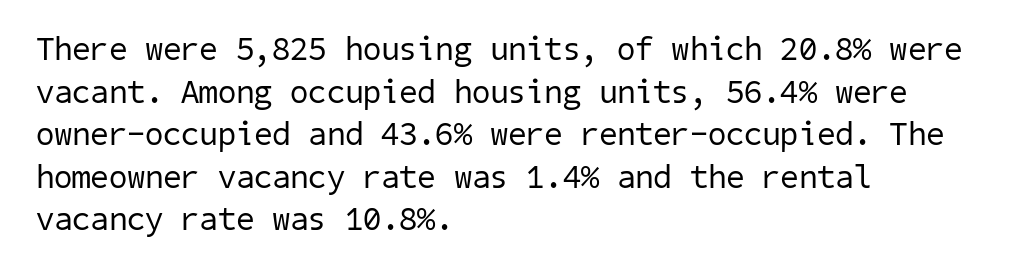
The image shows 33 px regular-weight sans-serif type; set left-aligned, normal line spacing (1.29x), normal letter spacing, not underlined; low stroke contrast and a medium x-height.
